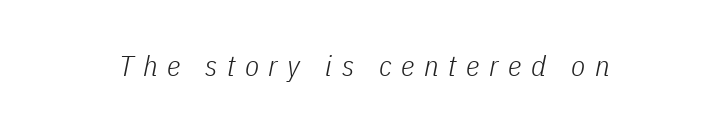
It's the slanting kind of type. Proportional: the letters do not fall into vertical columns. The line texture is sparse and dotted thanks to wide tracking. Stroke mass is kept to a normal reading level or below. Plain, unruled lines of type.
